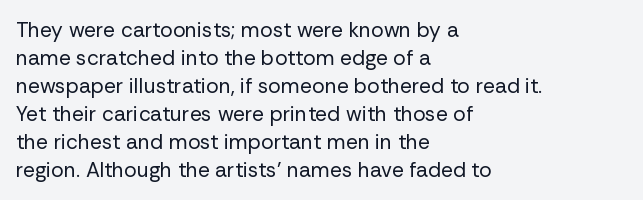
{"italic": "no", "bold": "no", "underline": "no", "align": "left", "line_spacing": "normal", "line_spacing_ratio": 1.33, "letter_spacing": "normal", "letter_spacing_em": 0.0, "glyph_px": 21}
